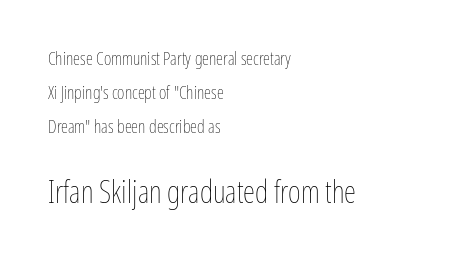
The image shows 31 px thin, condensed type, upright; set left-aligned, line spacing 1.89x, normal letter spacing, not underlined; the second (bottom) block is 1.72x larger; low stroke contrast and a medium x-height.
